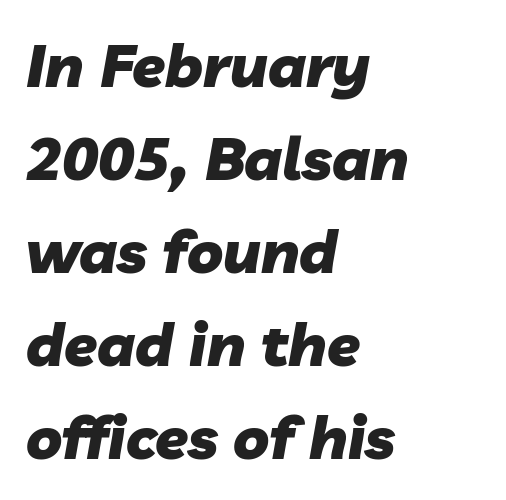
The image shows 60 px heavy type, italic (leaning right); set left-aligned, normal line spacing (1.55x), normal letter spacing, not underlined; low stroke contrast and a medium x-height.
